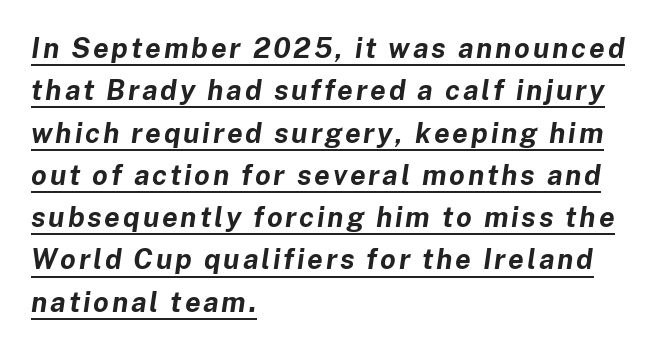
Compared with typical paragraphs, the rows here are spaced about the same. If you drew a ruler down the left edge, every line would touch it. Does the lettering tilt? It does — this is italic. The rendering uses a bold face; every stroke is thick and dark. Here the designer chose a conventional face with non-uniform glyph widths.
